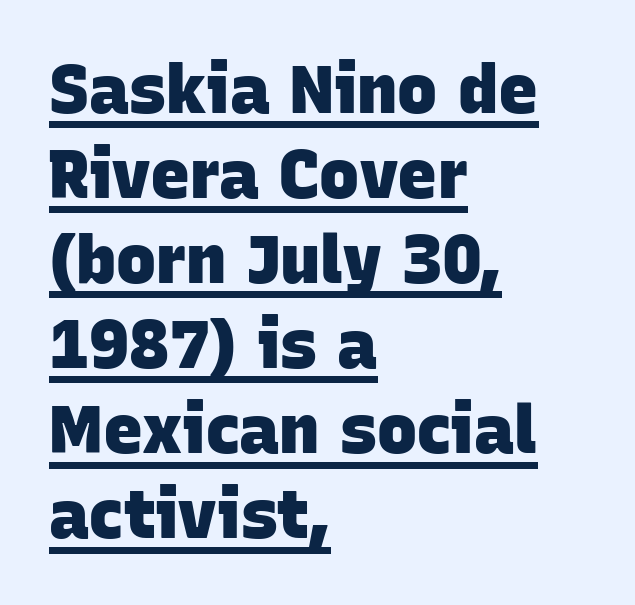
The image shows 67 px heavy sans-serif type; set left-aligned, normal line spacing (1.27x), normal letter spacing, underlined; low stroke contrast and a large x-height.
